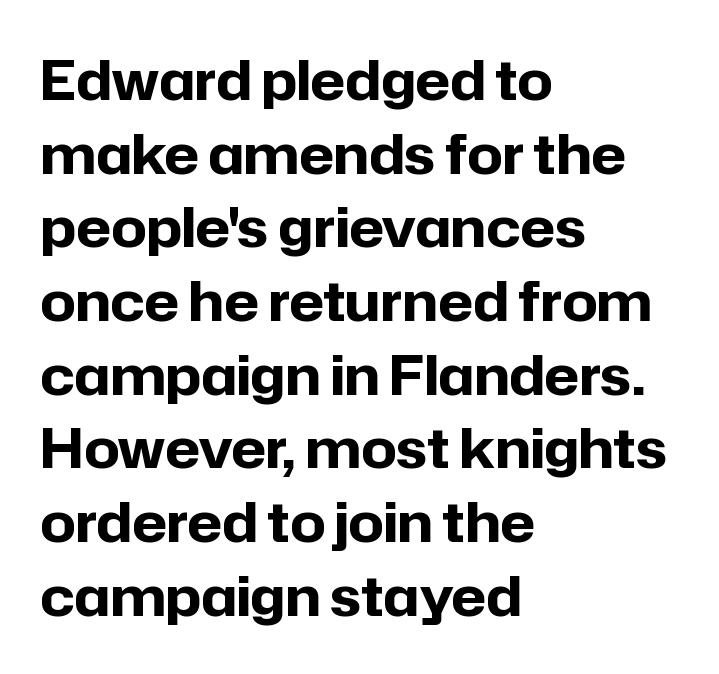
The image shows 55 px bold sans-serif type, upright; set left-aligned, normal line spacing (1.34x), normal letter spacing, not underlined; low stroke contrast and a medium x-height.
